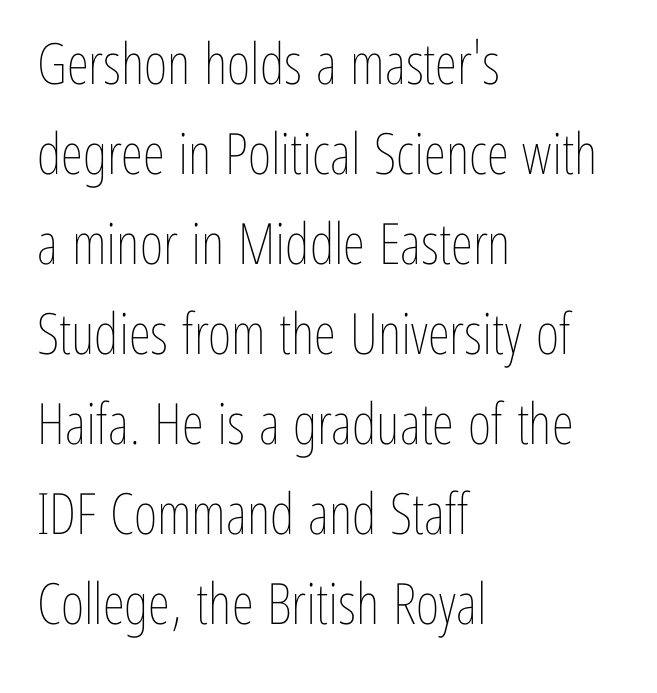
A typesetter would call this leading conventional body-copy spacing. All the whitespace from short lines collects on the right. Underlining? Definitely not there. Do the characters align in a grid? No, the font is proportional. This rendering leaves character spacing at its baseline value. The passage shown is not bold in any degree.
